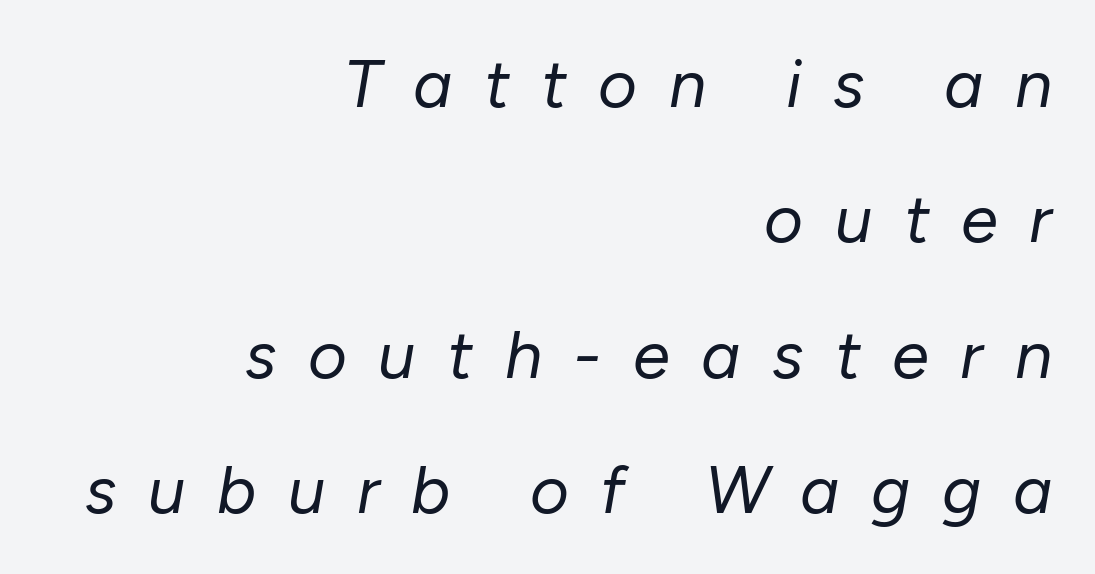
Each letter keeps its own natural width here, so spacing adapts to shape. The specimen omits any rule beneath the text block's lines. The typography opts for an oblique posture over an upright one. Display-style spreading of the glyphs; the letterfit is very open.
